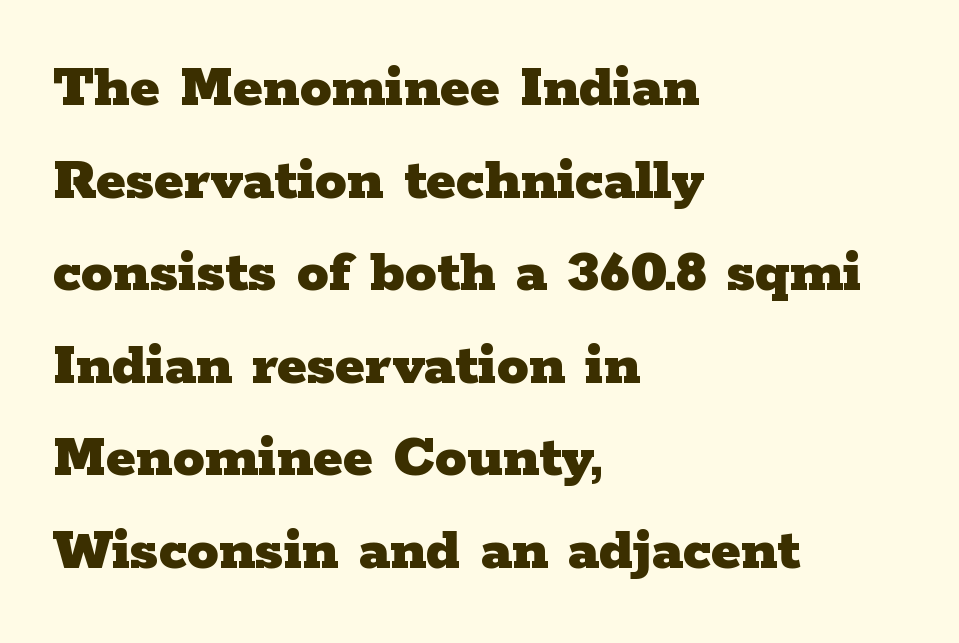
{"serif": "yes", "italic": "no", "bold": "yes", "weight": "heavy", "width": "wide", "stroke_contrast": "low", "x_height": "medium", "monospaced": "no", "underline": "no", "align": "left", "line_spacing": "normal", "line_spacing_ratio": 1.47, "letter_spacing": "normal", "letter_spacing_em": 0.0, "glyph_px": 63}
